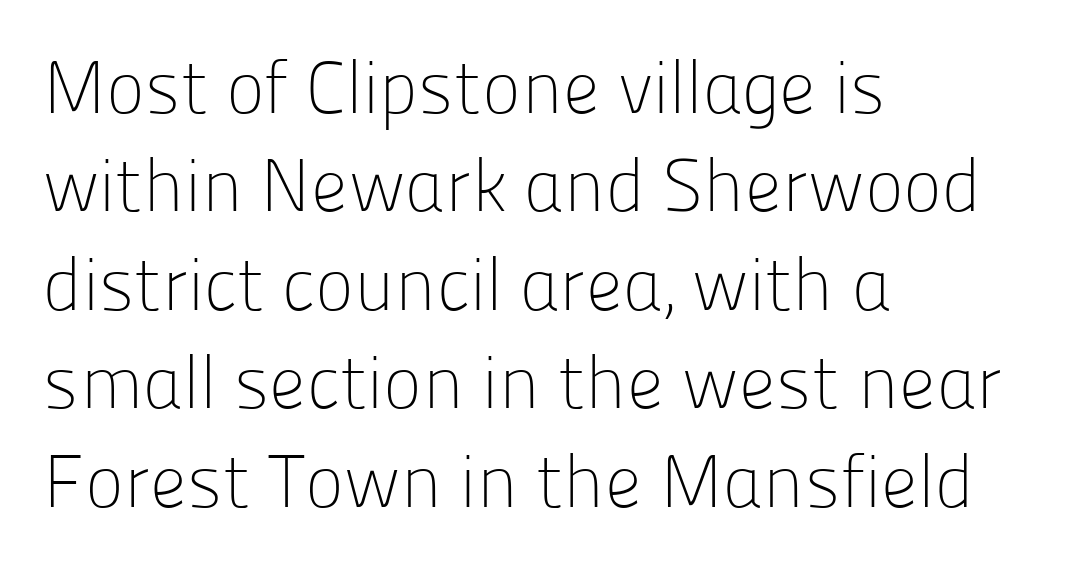
The image shows 74 px light sans-serif type, upright; set left-aligned, normal line spacing (1.33x), normal letter spacing, not underlined; low stroke contrast and a medium x-height.
